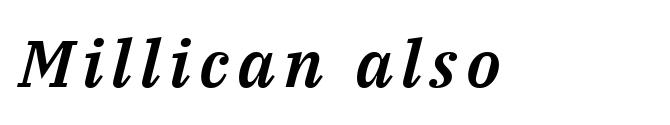
This sample uses an oblique cut, with every glyph tilted off the vertical. Spacing verdict: proportional, widths tailored to each character. The specimen omits any rule beneath the text block's lines.
